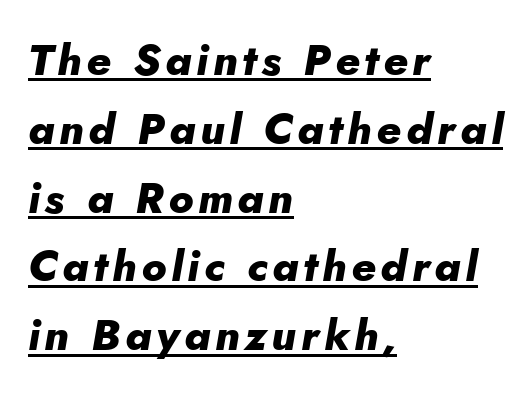
The image shows 43 px heavy type, italic (leaning right); set left-aligned, normal line spacing (1.6x), underlined; low stroke contrast and a small x-height.
